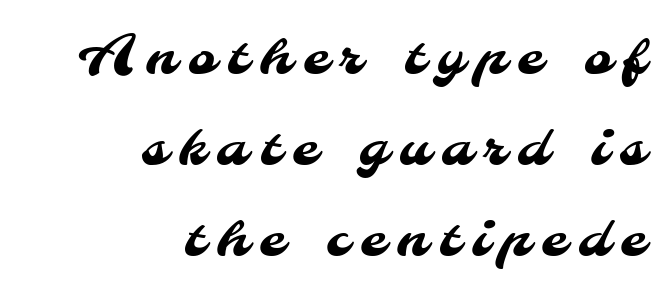
Q: Is the typeface a serif or a sans-serif typeface? A: Sans-serif.
Q: Is the text underlined? A: No.
Q: How is the paragraph aligned? A: Right-aligned.
Q: Is the spacing between letters normal or unusually wide? A: Unusually wide.
Q: Width (condensed, normal, or wide)? A: Normal.
Q: Stroke contrast? A: Medium.
Q: x-height? A: Small.
Q: Monospaced? A: No.
